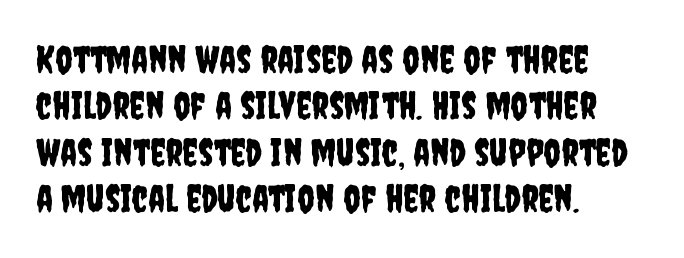
{"serif": "no", "italic": "no", "width": "condensed", "stroke_contrast": "low", "x_height": "large", "monospaced": "no", "underline": "no", "align": "left", "line_spacing_ratio": 1.22, "letter_spacing": "normal", "letter_spacing_em": 0.0, "glyph_px": 38}
